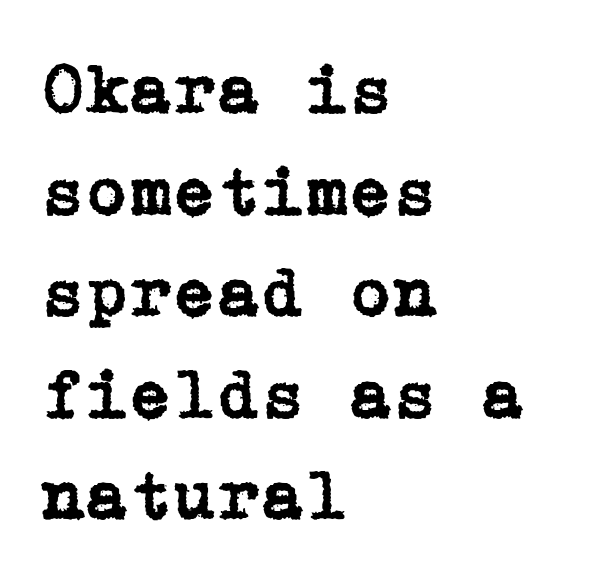
{"serif": "yes", "italic": "no", "width": "normal", "stroke_contrast": "low", "x_height": "medium", "underline": "no", "align": "left", "line_spacing": "normal", "line_spacing_ratio": 1.43, "letter_spacing": "normal", "letter_spacing_em": 0.0, "glyph_px": 71}
